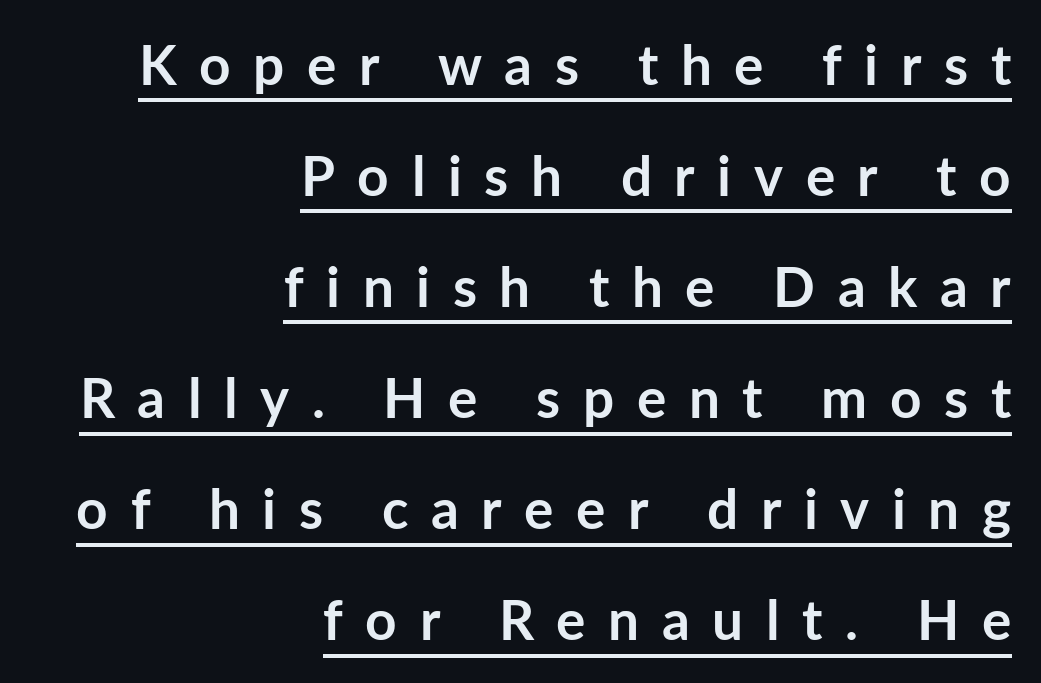
The image shows 55 px semibold sans-serif type, upright; set right-aligned, loose line spacing (2.02x), unusually wide letter spacing (+0.41 em), underlined; low stroke contrast and a medium x-height.
